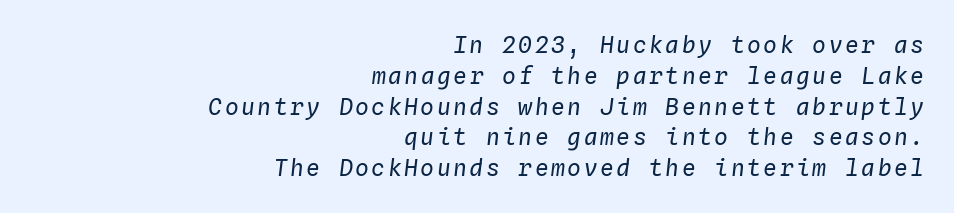
The image shows 23 px text type, italic (leaning right); set right-aligned, normal line spacing (1.34x), not underlined.
